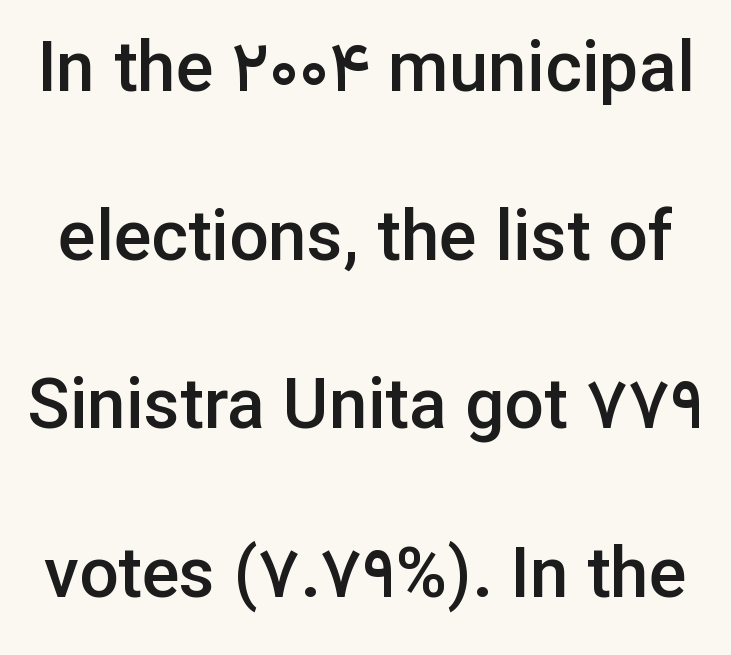
The strip under each line holds only bare page. Compared with typical paragraphs, the rows here are farther apart. The glyphs have the mass of a demibold cut, below bold. I'd call this a sans setting — the letters go barefoot. Is this a fixed-width face? No — the glyphs have proportional, varying widths. Style check: upright.
